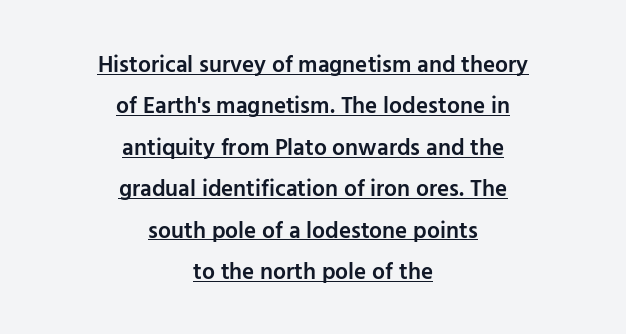
Line starts and ends both wander, symmetrically. The passage shown is semibold, sitting just below true bold. The typography opts for an upright posture over an oblique one. The letterforms sit shoulder to shoulder at normal distance.
